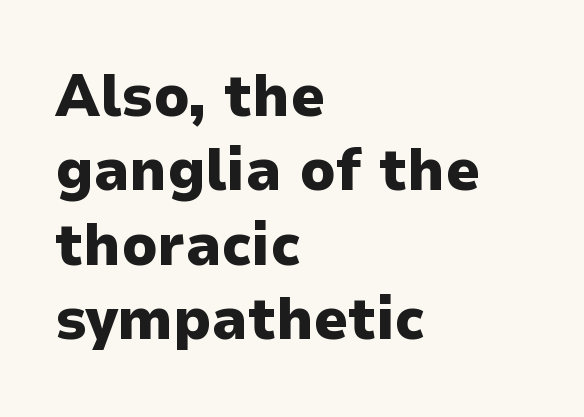
{"serif": "no", "italic": "no", "bold": "yes", "weight": "heavy", "width": "normal", "stroke_contrast": "low", "x_height": "medium", "monospaced": "no", "underline": "no", "align": "left", "line_spacing_ratio": 1.24, "letter_spacing": "normal", "letter_spacing_em": 0.0, "glyph_px": 60}
